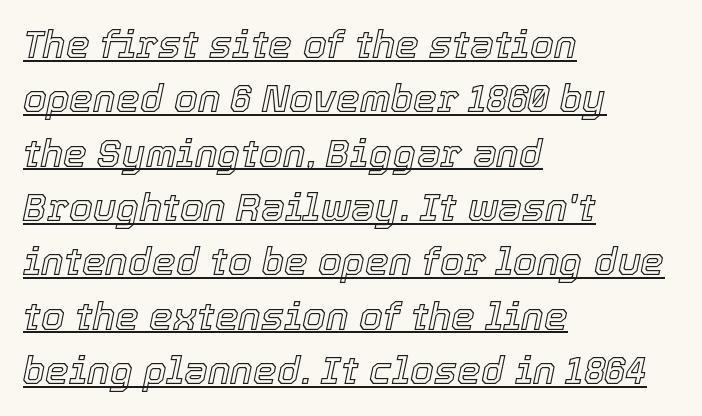
Q: Is the text italic (slanted)? A: Yes, it leans right by about 12 degrees.
Q: Is the text underlined? A: Yes.
Q: How is the paragraph aligned? A: Left-aligned.
Q: Is the spacing between letters normal or unusually wide? A: Normal.
Q: Is the spacing between lines tight, normal or loose? A: Normal.
Q: Width (condensed, normal, or wide)? A: Normal.
Q: x-height? A: Medium.
Q: Monospaced? A: No.
